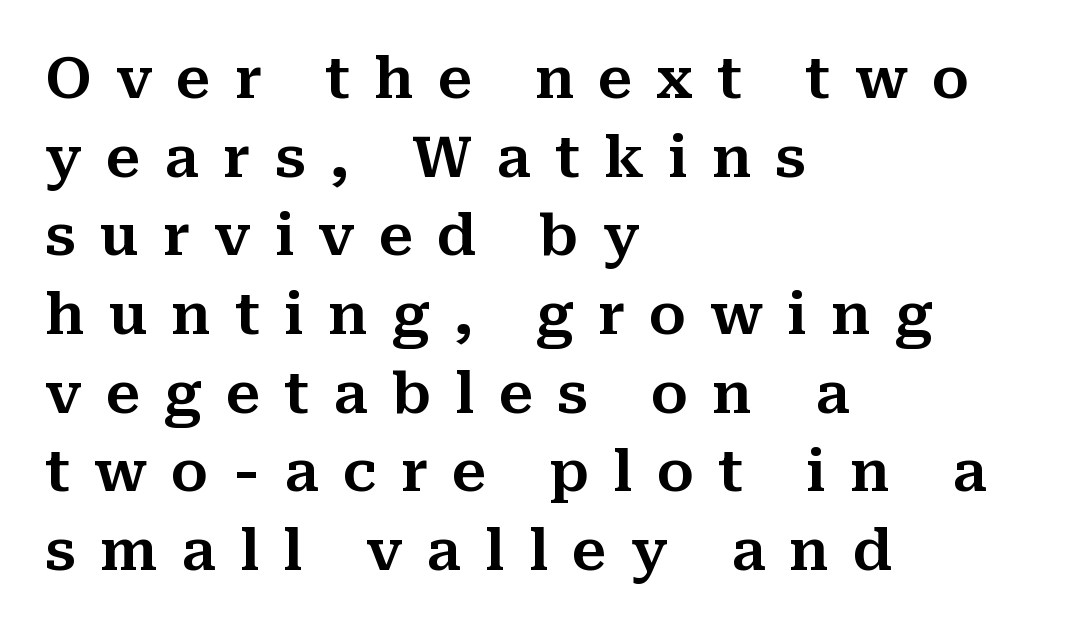
Leading: standard. The passage shown is typeset with a serif family. Each letter keeps its own natural width here, so spacing adapts to shape. The letters stand straight up with perfectly vertical stems.
